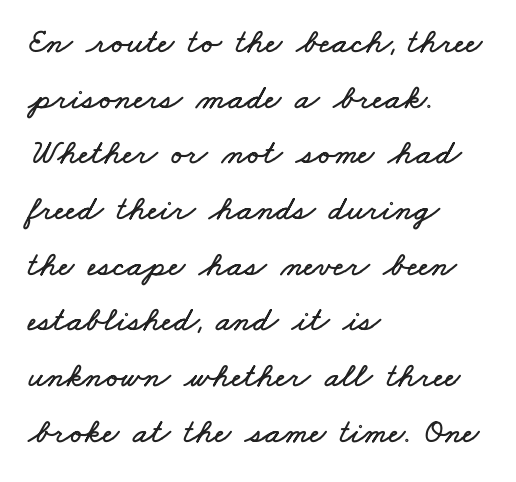
{"width": "wide", "stroke_contrast": "low", "x_height": "small", "monospaced": "no", "underline": "no", "align": "left", "line_spacing": "normal", "line_spacing_ratio": 1.59, "letter_spacing": "normal", "letter_spacing_em": 0.0, "glyph_px": 35}
